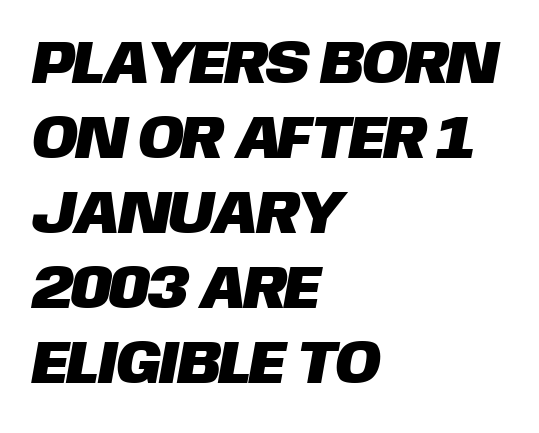
You could not count columns in this text — the font is proportionally spaced. Short and long lines alike share a common starting point at left. Does the type have serifs? No, each stem ends abruptly. The string is rendered with underlining switched off. This sample uses plain, unmodified letter spacing.
